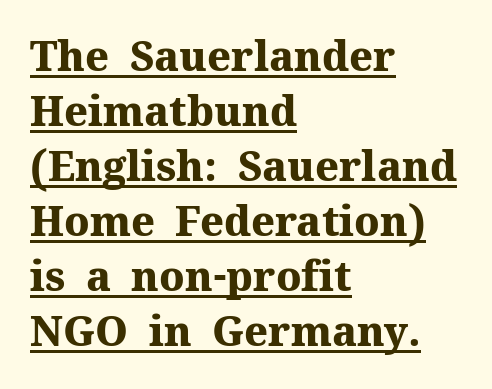
Q: Is the text bold? A: Yes.
Q: Is the text italic (slanted)? A: No, it is upright.
Q: Is the typeface a serif or a sans-serif typeface? A: Serif.
Q: Is the text underlined? A: Yes.
Q: How is the paragraph aligned? A: Left-aligned.
Q: Is the spacing between letters normal or unusually wide? A: Normal.
Q: Is the spacing between lines tight, normal or loose? A: Normal.
Q: Width (condensed, normal, or wide)? A: Normal.
Q: Stroke contrast? A: Medium.
Q: x-height? A: Medium.
Q: Monospaced? A: No.
